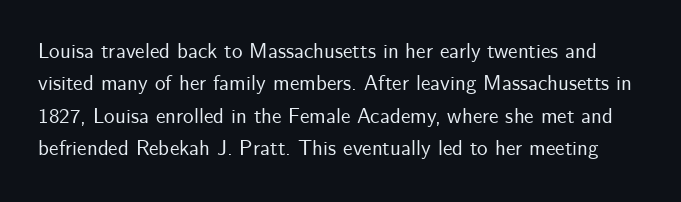
Q: Is the text italic (slanted)? A: No, it is upright.
Q: Is the text underlined? A: No.
Q: Is the spacing between letters normal or unusually wide? A: Normal.
Q: Is the spacing between lines tight, normal or loose? A: Normal.
